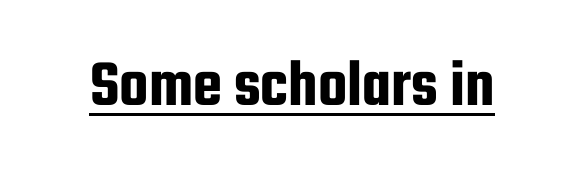
Q: Is the text italic (slanted)? A: No, it is upright.
Q: Is the typeface a serif or a sans-serif typeface? A: Sans-serif.
Q: Is the text underlined? A: Yes.
Q: Is the spacing between letters normal or unusually wide? A: Normal.
Q: Width (condensed, normal, or wide)? A: Condensed.
Q: Stroke contrast? A: Low.
Q: x-height? A: Medium.
Q: Monospaced? A: No.
